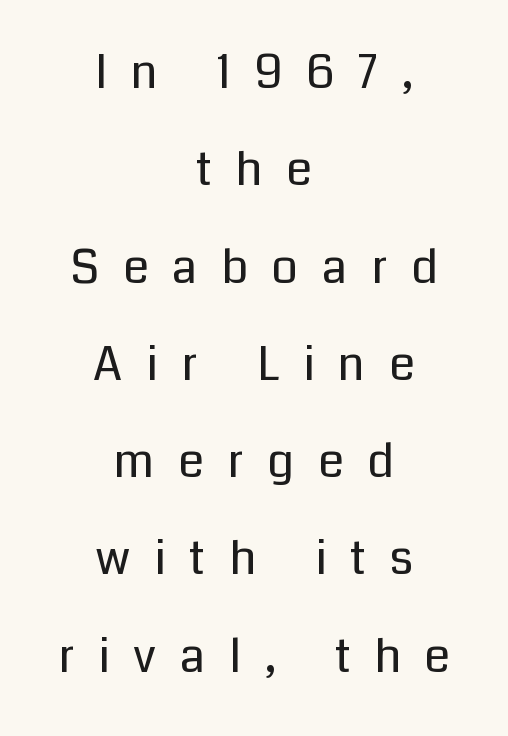
{"serif": "no", "italic": "no", "bold": "no", "weight": "regular", "width": "normal", "stroke_contrast": "low", "x_height": "medium", "monospaced": "no", "underline": "no", "align": "center", "line_spacing": "loose", "line_spacing_ratio": 2.07, "letter_spacing": "wide", "letter_spacing_em": 0.5, "glyph_px": 47}
